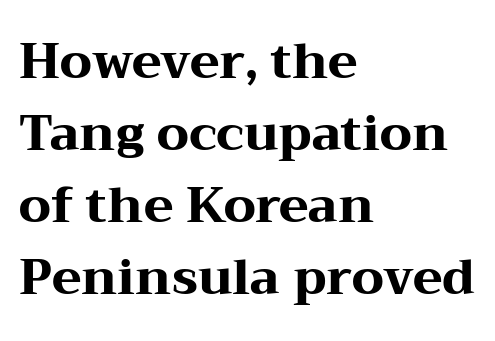
The rendering anchors every line to the left-hand side. Students, this is bold: see how much ink each stroke carries. The passage shown is typeset with a serif family. The letters advance in unequal steps, a hallmark of proportional type. Look at the tracking — it's just the regular setting, nothing added.
